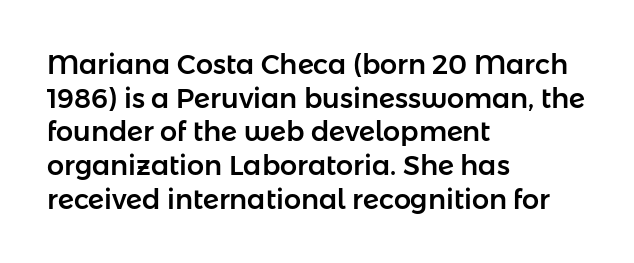
The image shows 27 px text type, upright; set left-aligned, normal line spacing (1.25x), normal letter spacing, not underlined.
